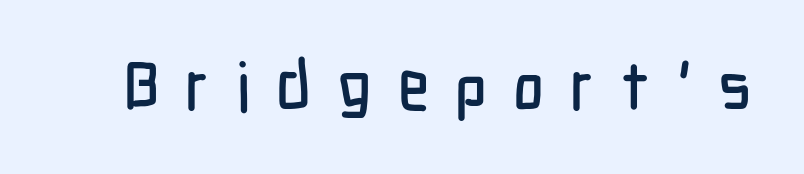
The image shows 67 px condensed sans-serif type, upright; set unusually wide letter spacing (+0.39 em), not underlined; low stroke contrast and a medium x-height.
